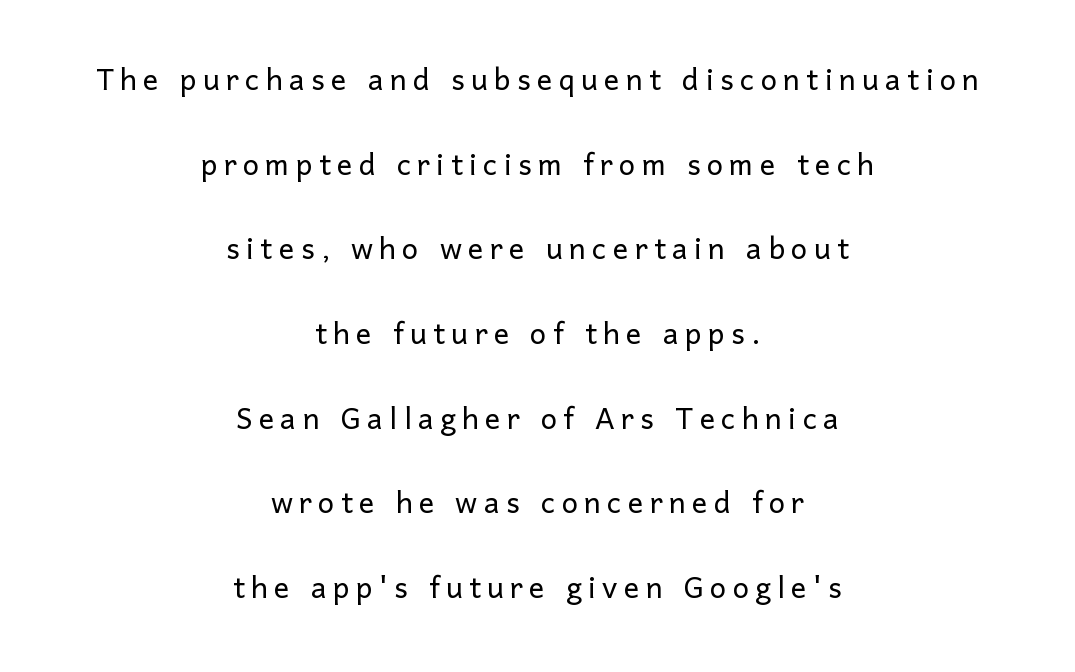
The image shows 39 px light sans-serif type, upright; set centered, loose line spacing (2.17x), not underlined; low stroke contrast and a medium x-height.
